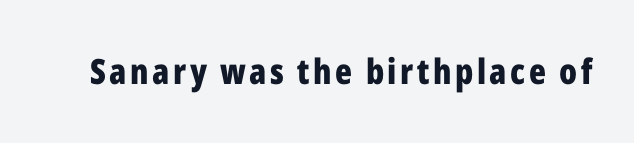
Q: Is the text bold? A: Yes.
Q: Is the text italic (slanted)? A: No, it is upright.
Q: Is the typeface a serif or a sans-serif typeface? A: Sans-serif.
Q: Is the text underlined? A: No.
Q: Width (condensed, normal, or wide)? A: Condensed.
Q: Stroke contrast? A: Low.
Q: x-height? A: Medium.
Q: Monospaced? A: No.
